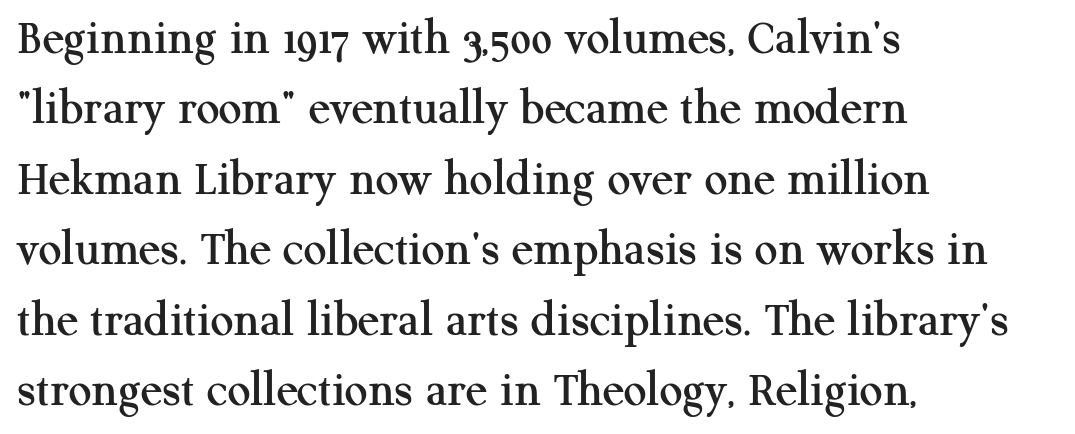
{"serif": "yes", "italic": "no", "width": "normal", "stroke_contrast": "medium", "x_height": "medium", "monospaced": "no", "underline": "no", "align": "left", "line_spacing": "normal", "line_spacing_ratio": 1.38, "letter_spacing": "normal", "letter_spacing_em": 0.0, "glyph_px": 51}
